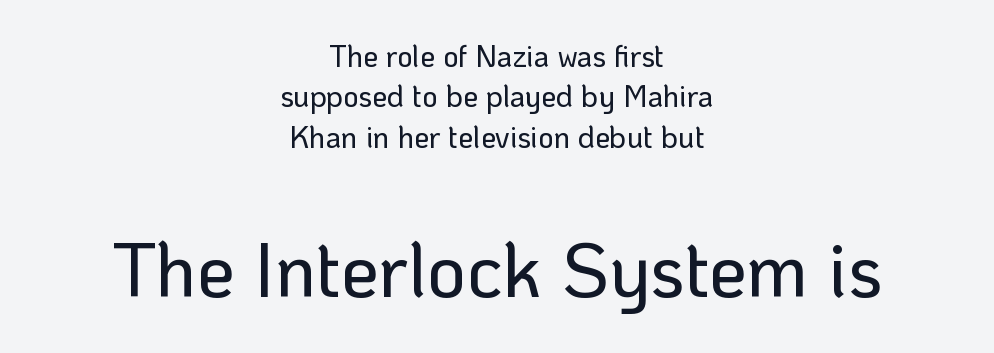
Posture: vertical. You can tell from the bare stems that sans-serif type was used. Each letter keeps its own natural width here, so spacing adapts to shape. The words here are not underlined.
